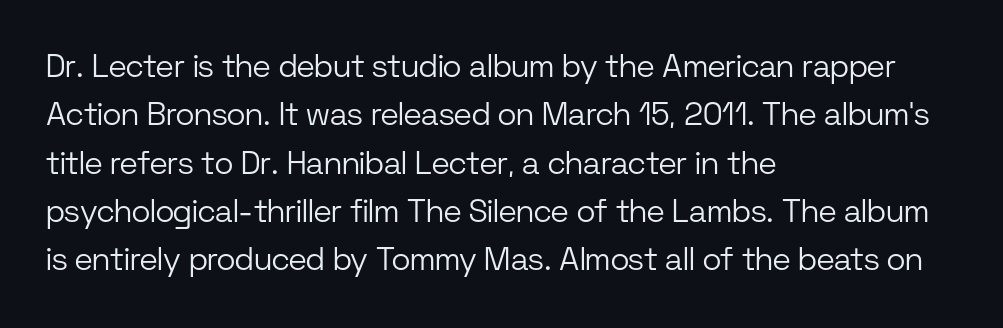
The image shows 32 px light sans-serif type, upright; set left-aligned, normal line spacing (1.51x), normal letter spacing, not underlined; low stroke contrast and a medium x-height.
